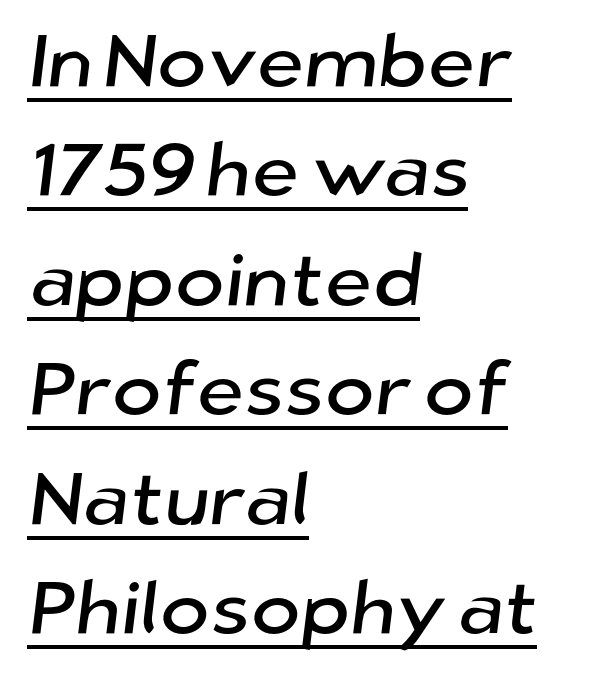
Q: Is the typeface a serif or a sans-serif typeface? A: Sans-serif.
Q: Is the text underlined? A: Yes.
Q: How is the paragraph aligned? A: Left-aligned.
Q: Is the spacing between letters normal or unusually wide? A: Normal.
Q: Is the spacing between lines tight, normal or loose? A: Normal.
Q: Width (condensed, normal, or wide)? A: Normal.
Q: Stroke contrast? A: Low.
Q: x-height? A: Medium.
Q: Monospaced? A: No.
